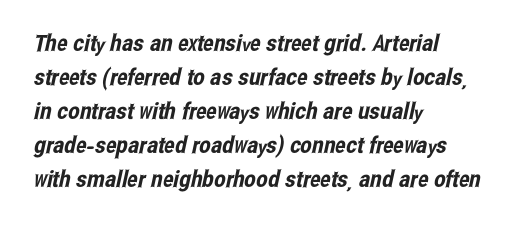
The image shows 23 px text type; set left-aligned, normal line spacing (1.48x), normal letter spacing, not underlined.
